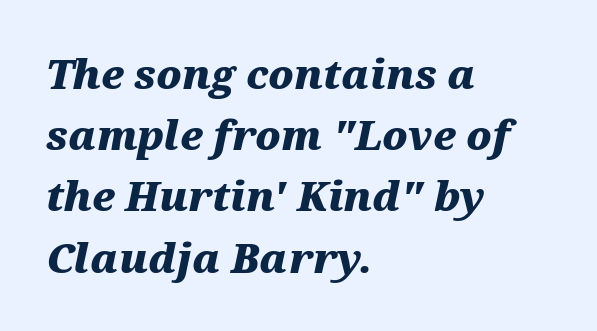
Q: Is the text bold? A: Yes.
Q: Is the text italic (slanted)? A: Yes, it leans right by about 12 degrees.
Q: Is the text underlined? A: No.
Q: How is the paragraph aligned? A: Left-aligned.
Q: Is the spacing between letters normal or unusually wide? A: Normal.
Q: Is the spacing between lines tight, normal or loose? A: Normal.
Q: Width (condensed, normal, or wide)? A: Wide.
Q: Stroke contrast? A: Medium.
Q: x-height? A: Medium.
Q: Monospaced? A: No.
